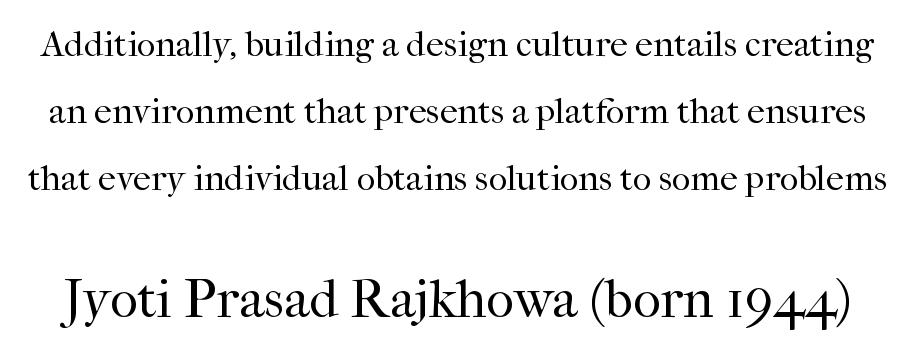
These two chunks differ in scale, with the bottom chunk taking the larger measure. Nothing unusual about the tracking: characters are spaced as the font intends. Each letter's strokes conclude with small projecting serifs. Every character sits straight up, as roman type does. Stems and bowls with no extra thickness — not bold.
